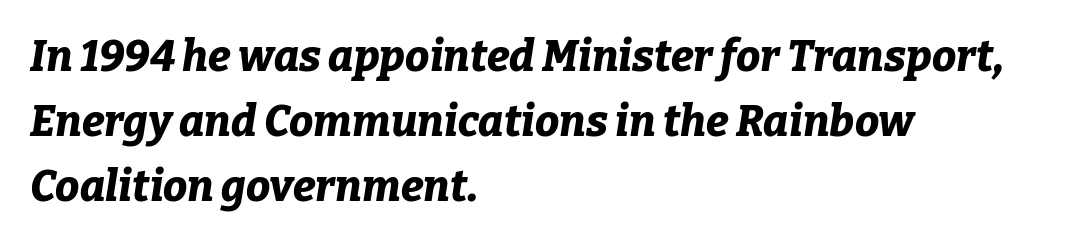
Bare-footed words on every line. This is oblique type, the kind used for emphasis or titles. The compositor pushed each line to the left boundary. These lines keep a tight, regular rhythm from letter to letter. A typesetter would call this leading conventional body-copy spacing. A full-strength bold gives these letters their thick strokes.
